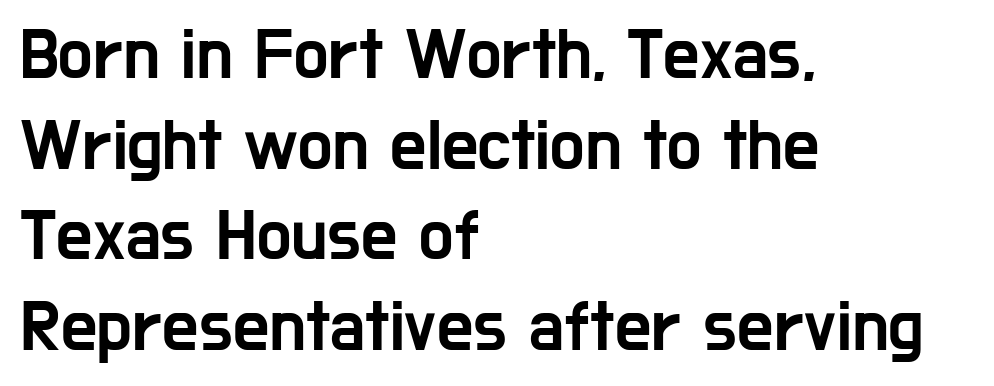
The image shows 72 px condensed sans-serif type, upright; set left-aligned, normal line spacing (1.26x), normal letter spacing, not underlined; low stroke contrast and a medium x-height.
